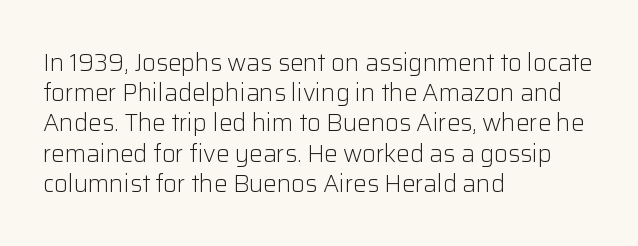
{"italic": "no", "bold": "no", "underline": "no", "align": "left", "line_spacing": "normal", "line_spacing_ratio": 1.26, "letter_spacing": "normal", "letter_spacing_em": 0.0, "glyph_px": 24}
